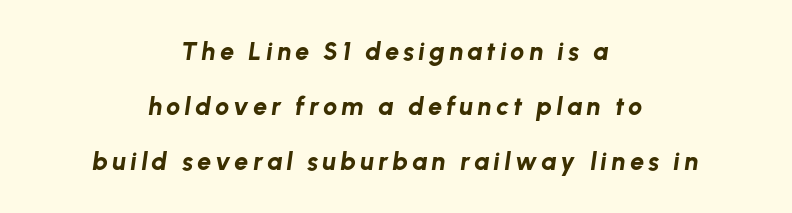
These lines carry a lot of weight — the face is fully bold. Neither beginnings nor endings align; midpoints do. An italicized treatment has been applied to the whole sample. Horizontal bands of white between lines are thick stripes. The string is rendered with underlining switched off.
